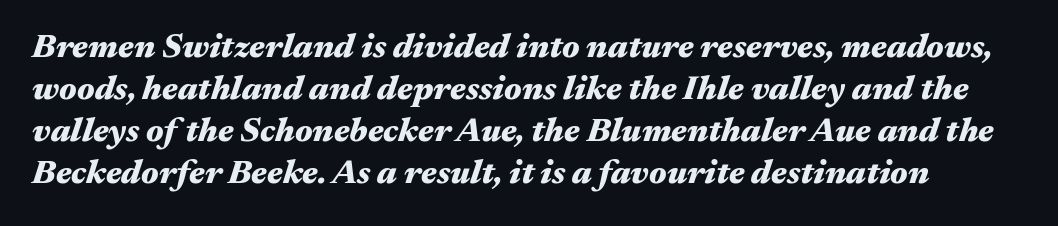
Q: Is the text bold? A: Yes.
Q: Is the text italic (slanted)? A: Yes, it leans right by about 17 degrees.
Q: Is the text underlined? A: No.
Q: Is the spacing between letters normal or unusually wide? A: Normal.
Q: Width (condensed, normal, or wide)? A: Wide.
Q: Stroke contrast? A: Medium.
Q: x-height? A: Medium.
Q: Monospaced? A: No.
